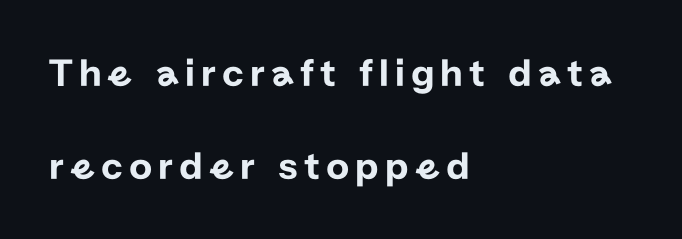
{"serif": "no", "italic": "no", "width": "normal", "stroke_contrast": "low", "x_height": "medium", "monospaced": "no", "underline": "no", "align": "left", "line_spacing": "loose", "line_spacing_ratio": 2.33, "glyph_px": 40}
